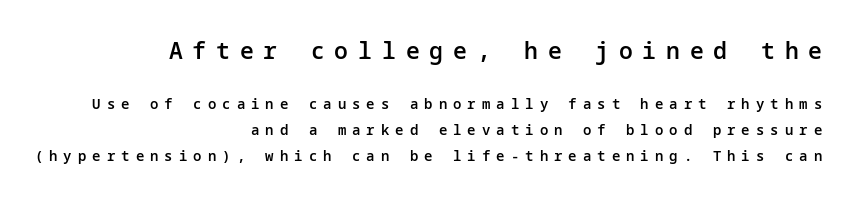
Q: Is the text bold? A: Semi-bold.
Q: Is the text italic (slanted)? A: No, it is upright.
Q: Is the text underlined? A: No.
Q: How is the paragraph aligned? A: Right-aligned.
Q: Is the spacing between letters normal or unusually wide? A: Unusually wide.
Q: Which block of text is set in a larger size, the first (top) or the second (bottom)? A: The first (top) one.
